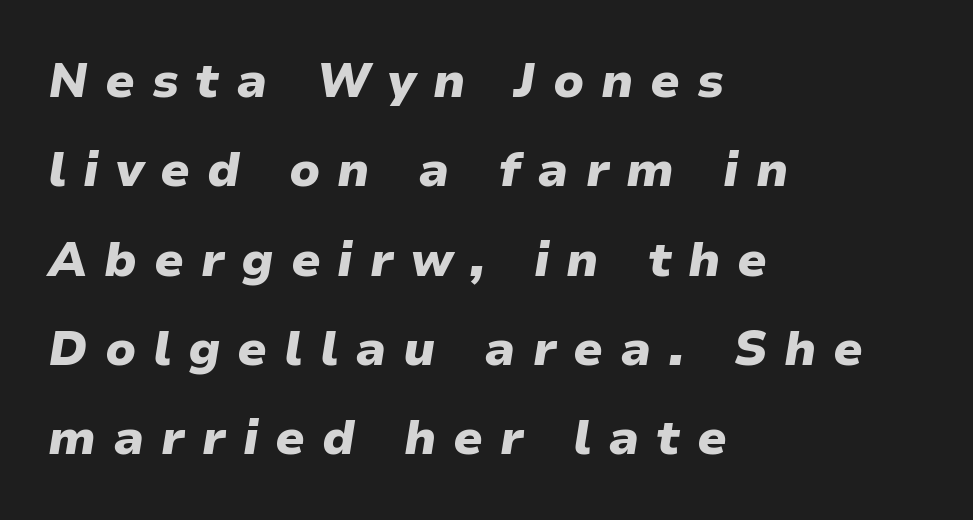
Q: Is the text bold? A: Yes.
Q: Is the text italic (slanted)? A: Yes, it leans right by about 9 degrees.
Q: Is the text underlined? A: No.
Q: How is the paragraph aligned? A: Left-aligned.
Q: Is the spacing between letters normal or unusually wide? A: Unusually wide.
Q: Width (condensed, normal, or wide)? A: Normal.
Q: Stroke contrast? A: Low.
Q: x-height? A: Medium.
Q: Monospaced? A: No.
